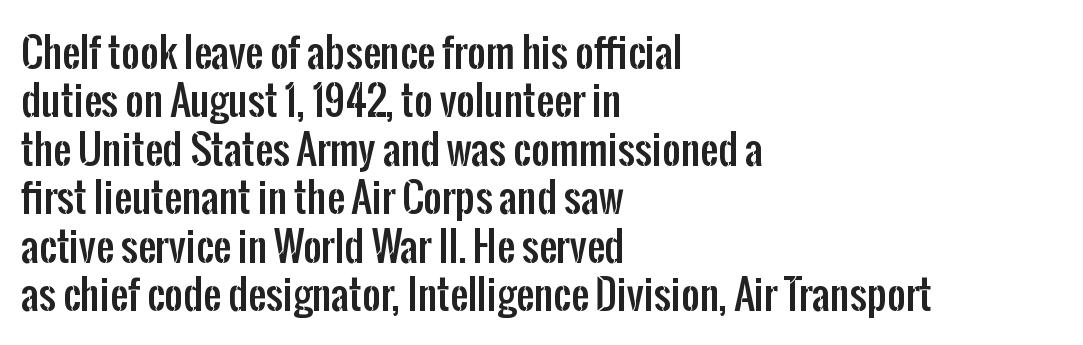
{"serif": "no", "italic": "no", "width": "condensed", "stroke_contrast": "low", "x_height": "medium", "monospaced": "no", "underline": "no", "align": "left", "line_spacing_ratio": 1.21, "letter_spacing": "normal", "letter_spacing_em": 0.0, "glyph_px": 40}
